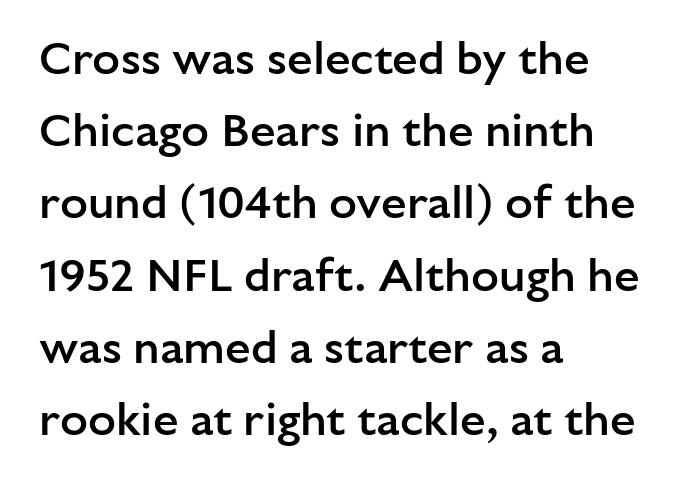
The lines are quadded left. A typesetter would call this proportional, since set widths differ per character. Glyph-to-glyph distance matches everyday printed text. The face used here is a sans, in the tradition of grotesques and geometrics. The vertical gap from one line to the next is medium.
